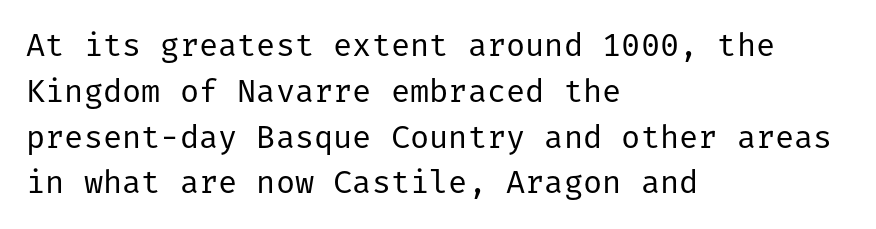
The image shows 32 px regular-weight sans-serif type, upright; set left-aligned, normal line spacing (1.43x), normal letter spacing, not underlined; low stroke contrast and a medium x-height.
